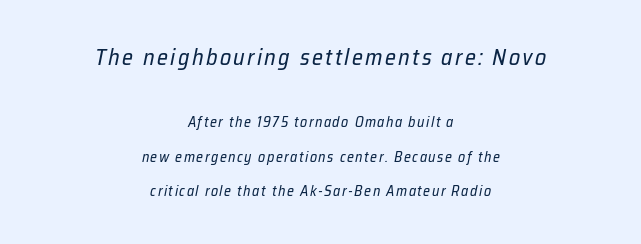
The image shows 22 px text type, italic (leaning right); set centered, loose line spacing (2.45x), not underlined; the first (top) block is 1.57x larger.
